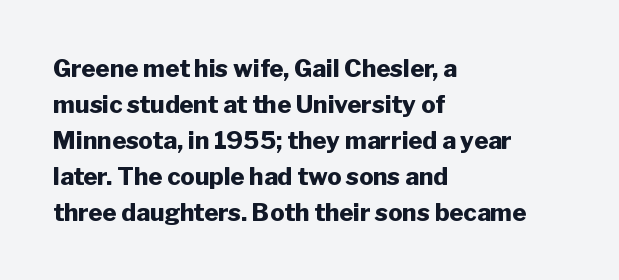
Q: Is the text bold? A: Yes.
Q: Is the text italic (slanted)? A: No, it is upright.
Q: Is the text underlined? A: No.
Q: How is the paragraph aligned? A: Left-aligned.
Q: Is the spacing between letters normal or unusually wide? A: Normal.
Q: Is the spacing between lines tight, normal or loose? A: Normal.
